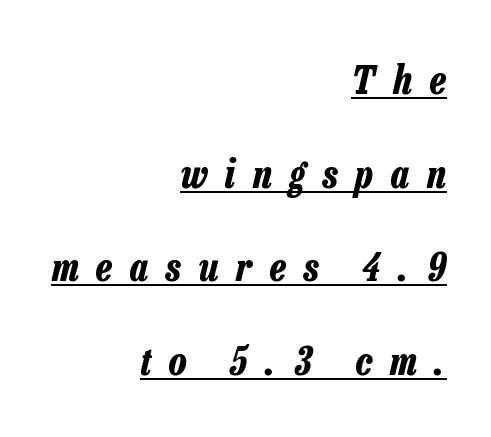
Q: Is the text bold? A: Yes.
Q: Is the text italic (slanted)? A: Yes, it leans right by about 13 degrees.
Q: Is the text underlined? A: Yes.
Q: How is the paragraph aligned? A: Right-aligned.
Q: Is the spacing between letters normal or unusually wide? A: Unusually wide.
Q: Is the spacing between lines tight, normal or loose? A: Loose.
Q: Width (condensed, normal, or wide)? A: Condensed.
Q: Stroke contrast? A: Low.
Q: x-height? A: Medium.
Q: Monospaced? A: No.
